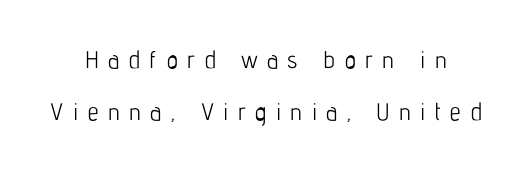
Q: Is the text bold? A: No.
Q: Is the text italic (slanted)? A: No, it is upright.
Q: Is the text underlined? A: No.
Q: Is the spacing between letters normal or unusually wide? A: Unusually wide.
Q: Is the spacing between lines tight, normal or loose? A: Loose.
